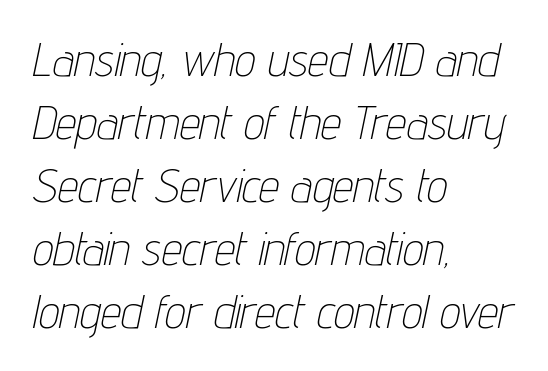
Looks like regular typesetting: each glyph gets only the width it needs. If you drew a line through each stem, it would be angled. Does the leading feel generous? No, just average. The setting favours the left margin, as ordinary paragraphs usually do.
